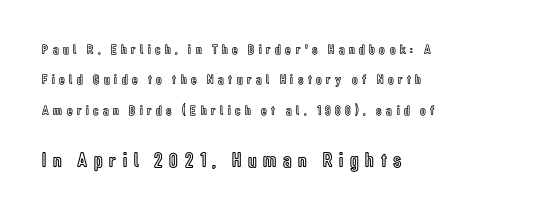
Q: Is the text italic (slanted)? A: No, it is upright.
Q: Is the text underlined? A: No.
Q: How is the paragraph aligned? A: Left-aligned.
Q: Is the spacing between letters normal or unusually wide? A: Unusually wide.
Q: Is the spacing between lines tight, normal or loose? A: Loose.
Q: Which block of text is set in a larger size, the first (top) or the second (bottom)? A: The second (bottom) one.
